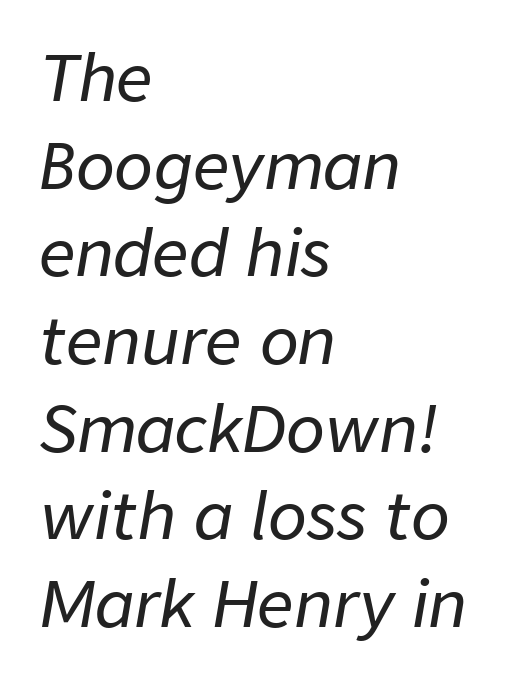
The image shows 64 px text type, italic (leaning right); set left-aligned, normal line spacing (1.37x), normal letter spacing, not underlined; low stroke contrast and a medium x-height.
